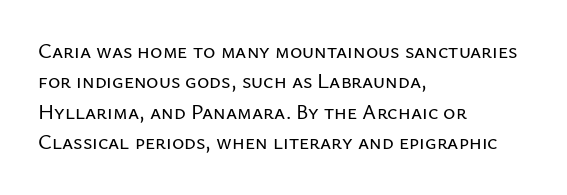
A bare baseline throughout the passage. This rendering uses left alignment, leaving the right contour irregular. Vertical strokes here are truly vertical. Glyph-to-glyph distance matches everyday printed text. If you measured baseline to baseline, you'd find a middling distance.
